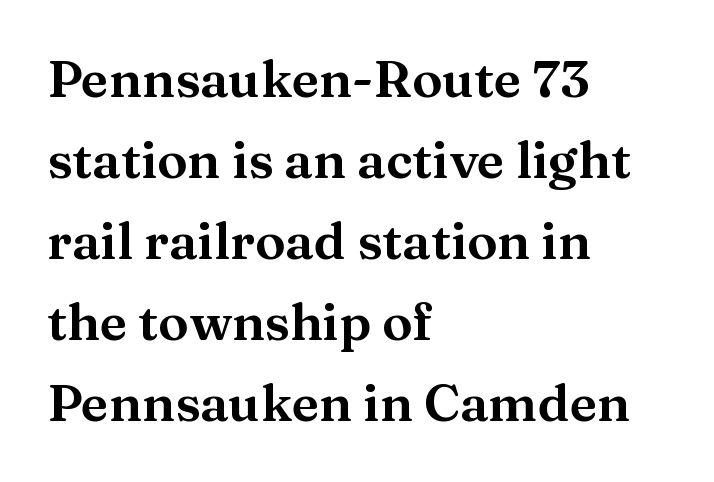
The image shows 51 px wide serif type, upright; set left-aligned, normal line spacing (1.59x), normal letter spacing, not underlined; medium stroke contrast and a medium x-height.
